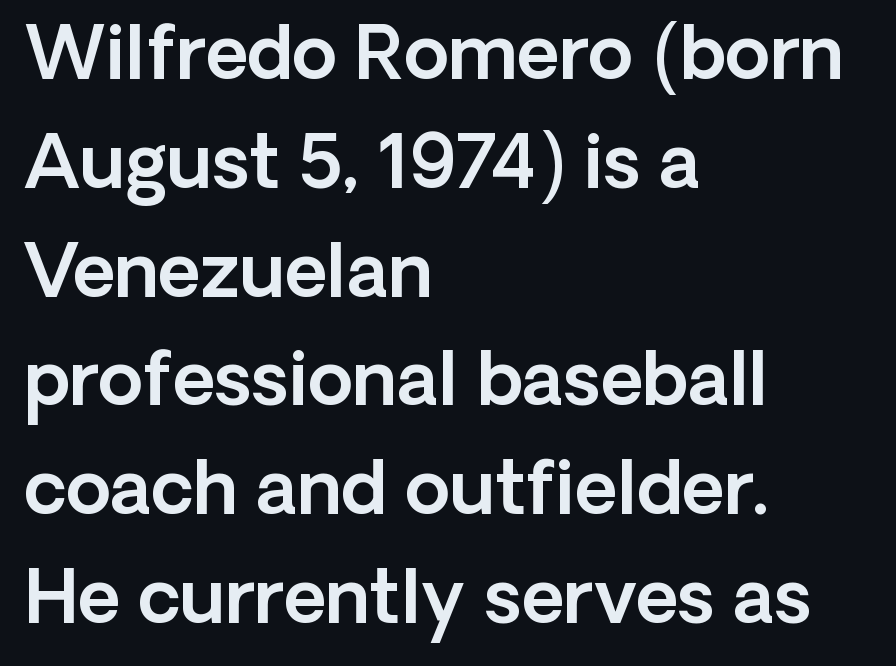
{"serif": "no", "italic": "no", "width": "normal", "x_height": "medium", "monospaced": "no", "underline": "no", "align": "left", "line_spacing": "normal", "line_spacing_ratio": 1.49, "letter_spacing": "normal", "letter_spacing_em": 0.0, "glyph_px": 73}
